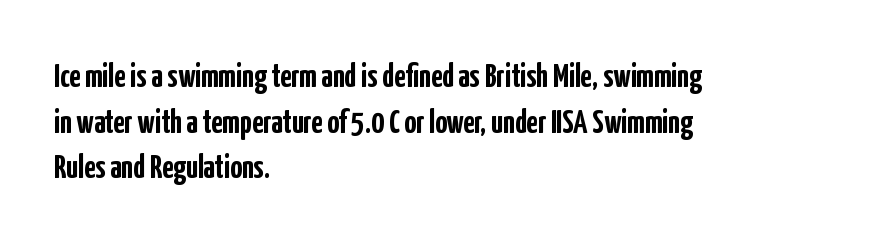
Q: Is the text bold? A: Yes.
Q: Is the text italic (slanted)? A: No, it is upright.
Q: Is the typeface a serif or a sans-serif typeface? A: Sans-serif.
Q: Is the text underlined? A: No.
Q: How is the paragraph aligned? A: Left-aligned.
Q: Is the spacing between letters normal or unusually wide? A: Normal.
Q: Is the spacing between lines tight, normal or loose? A: Normal.
Q: Width (condensed, normal, or wide)? A: Condensed.
Q: Stroke contrast? A: Low.
Q: x-height? A: Medium.
Q: Monospaced? A: No.
